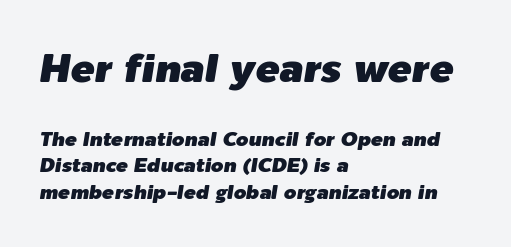
{"italic": "yes", "lean": "right", "slant_degrees": 9, "width": "normal", "stroke_contrast": "low", "x_height": "medium", "monospaced": "no", "underline": "no", "align": "left", "line_spacing": "normal", "line_spacing_ratio": 1.32, "letter_spacing": "normal", "letter_spacing_em": 0.0, "larger_block": "first", "size_ratio": 2.0, "glyph_px": 40}
